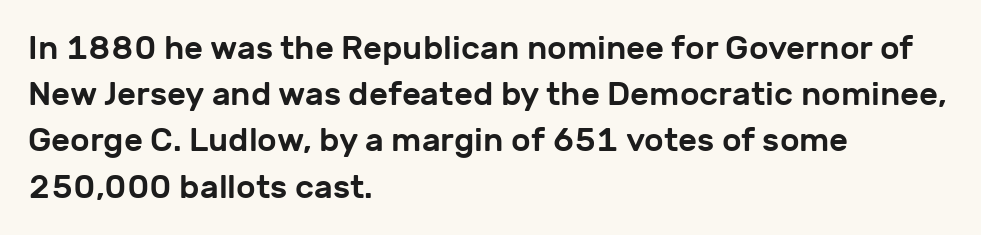
Q: Is the text italic (slanted)? A: No, it is upright.
Q: Is the typeface a serif or a sans-serif typeface? A: Sans-serif.
Q: Is the text underlined? A: No.
Q: How is the paragraph aligned? A: Left-aligned.
Q: Is the spacing between letters normal or unusually wide? A: Normal.
Q: Is the spacing between lines tight, normal or loose? A: Normal.
Q: Width (condensed, normal, or wide)? A: Normal.
Q: Stroke contrast? A: Low.
Q: x-height? A: Medium.
Q: Monospaced? A: No.
